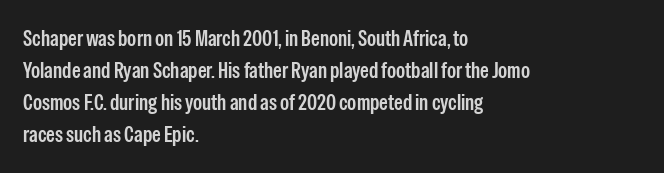
The image shows 22 px text type, upright; set left-aligned, normal line spacing (1.46x), normal letter spacing, not underlined.
